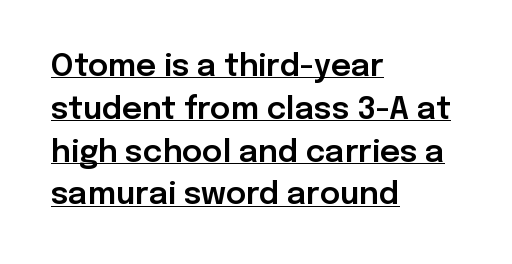
Q: Is the text italic (slanted)? A: No, it is upright.
Q: Is the typeface a serif or a sans-serif typeface? A: Sans-serif.
Q: Is the text underlined? A: Yes.
Q: How is the paragraph aligned? A: Left-aligned.
Q: Is the spacing between letters normal or unusually wide? A: Normal.
Q: Is the spacing between lines tight, normal or loose? A: Normal.
Q: Width (condensed, normal, or wide)? A: Normal.
Q: Stroke contrast? A: Low.
Q: x-height? A: Medium.
Q: Monospaced? A: No.
